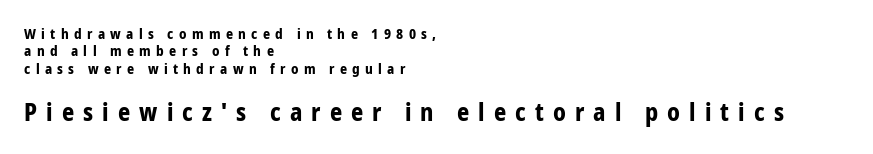
Compared with an ordinary text face, these strokes are far heavier — a full bold. Which margin do the lines hug? The left one — the right edge is uneven. Block two is the big one; block one sits smaller above it. Is the letter spacing exaggerated? Yes — the characters are pushed far apart. This sample uses an upright cut, with every glyph sitting square on the baseline.
